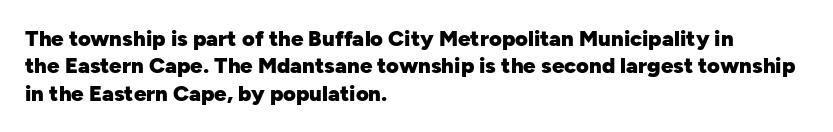
The image shows 22 px bold type, upright; set left-aligned, normal line spacing (1.25x), normal letter spacing, not underlined.
